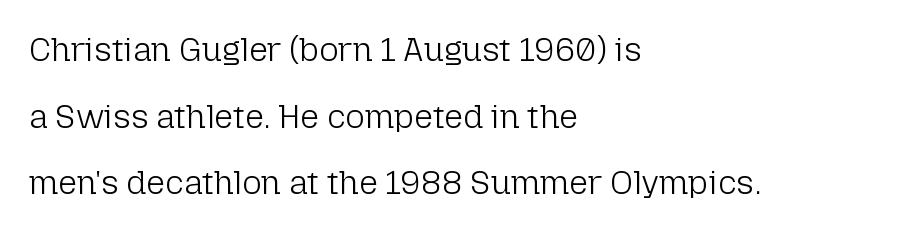
{"serif": "no", "italic": "no", "bold": "no", "weight": "light", "width": "normal", "stroke_contrast": "low", "x_height": "medium", "monospaced": "no", "underline": "no", "align": "left", "line_spacing": "loose", "line_spacing_ratio": 2.02, "letter_spacing": "normal", "letter_spacing_em": 0.0, "glyph_px": 33}
